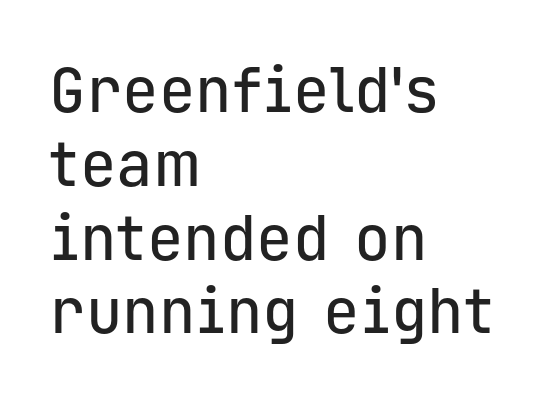
{"serif": "no", "italic": "no", "width": "normal", "stroke_contrast": "low", "x_height": "medium", "monospaced": "yes", "underline": "no", "align": "left", "line_spacing_ratio": 1.21, "letter_spacing": "normal", "letter_spacing_em": 0.0, "glyph_px": 61}
